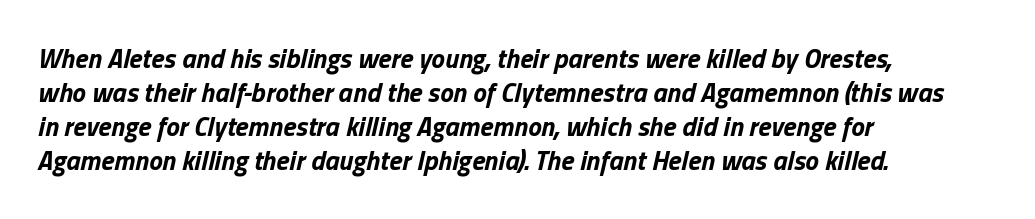
{"italic": "yes", "lean": "right", "slant_degrees": 13, "bold": "yes", "underline": "no", "align": "left", "line_spacing": "normal", "line_spacing_ratio": 1.26, "letter_spacing": "normal", "letter_spacing_em": 0.0, "glyph_px": 27}
